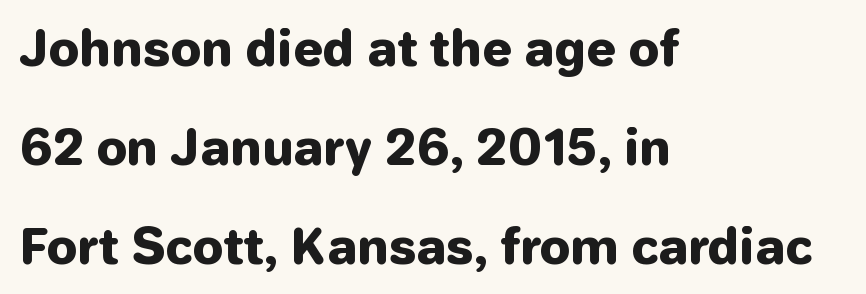
The image shows 48 px heavy sans-serif type, upright; set left-aligned, loose line spacing (2.06x), normal letter spacing, not underlined; low stroke contrast and a medium x-height.
